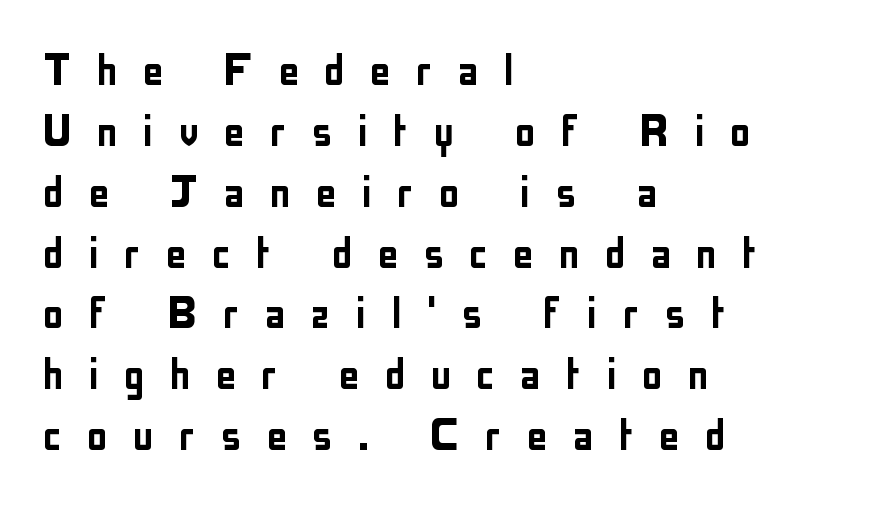
Q: Is the text italic (slanted)? A: No, it is upright.
Q: Is the typeface a serif or a sans-serif typeface? A: Sans-serif.
Q: Is the text underlined? A: No.
Q: How is the paragraph aligned? A: Left-aligned.
Q: Is the spacing between letters normal or unusually wide? A: Unusually wide.
Q: Width (condensed, normal, or wide)? A: Condensed.
Q: Stroke contrast? A: Low.
Q: x-height? A: Medium.
Q: Monospaced? A: No.
